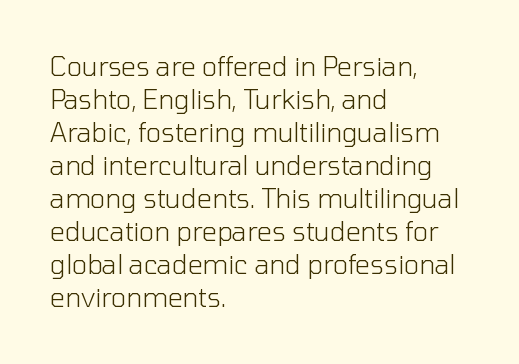
The image shows 26 px text type, upright; set left-aligned, normal line spacing (1.27x), normal letter spacing, not underlined.
